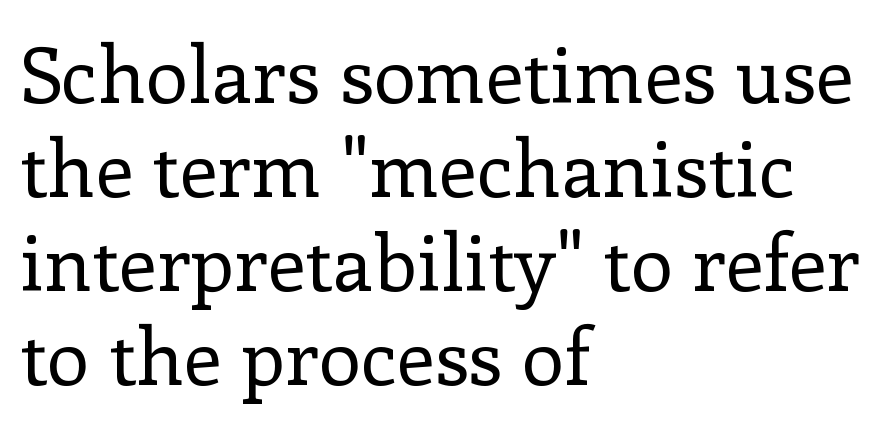
Q: Is the text bold? A: No.
Q: Is the text italic (slanted)? A: No, it is upright.
Q: Is the typeface a serif or a sans-serif typeface? A: Serif.
Q: Is the text underlined? A: No.
Q: How is the paragraph aligned? A: Left-aligned.
Q: Is the spacing between letters normal or unusually wide? A: Normal.
Q: Width (condensed, normal, or wide)? A: Normal.
Q: Stroke contrast? A: Low.
Q: x-height? A: Medium.
Q: Monospaced? A: No.
